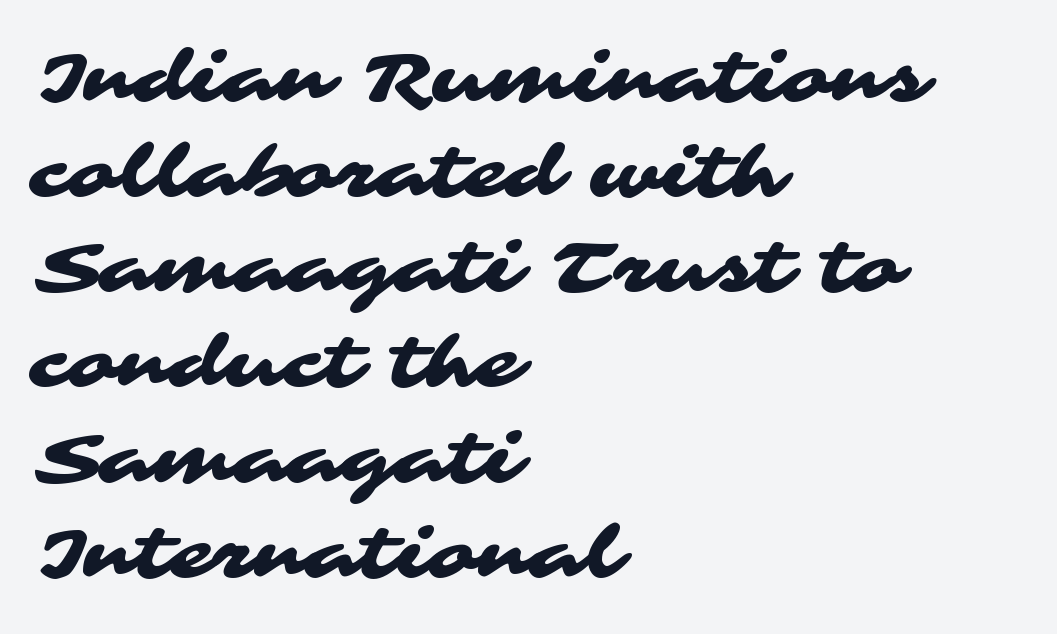
The image shows 71 px wide sans-serif type; set left-aligned, normal line spacing (1.34x), normal letter spacing, not underlined; medium stroke contrast and a medium x-height.
